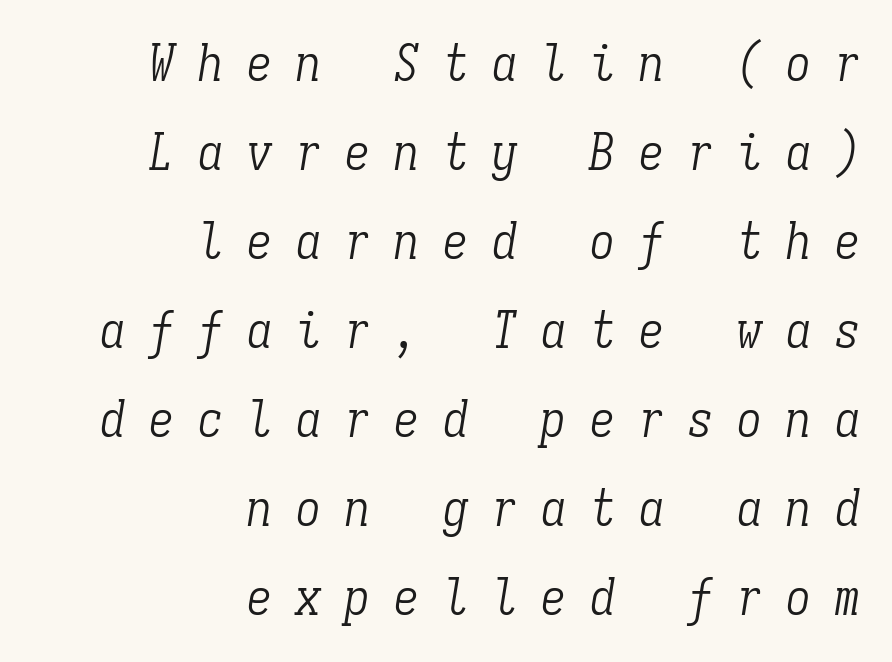
The image shows 50 px light, condensed serif type, italic (leaning right), monospaced; set right-aligned, line spacing 1.78x, unusually wide letter spacing (+0.48 em), not underlined; low stroke contrast and a medium x-height.
